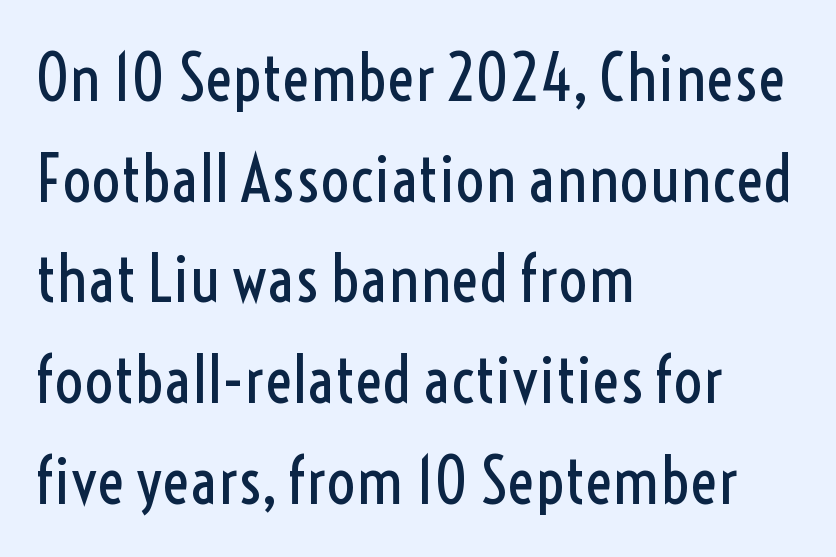
The image shows 65 px regular-weight, condensed sans-serif type, upright; set left-aligned, normal line spacing (1.55x), normal letter spacing, not underlined; a medium x-height.
